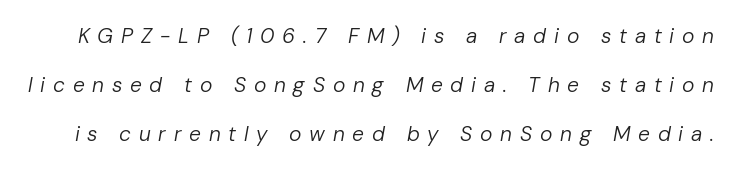
Q: Is the text bold? A: No.
Q: Is the text italic (slanted)? A: Yes, it leans right by about 10 degrees.
Q: Is the text underlined? A: No.
Q: Is the spacing between letters normal or unusually wide? A: Unusually wide.
Q: Is the spacing between lines tight, normal or loose? A: Loose.
